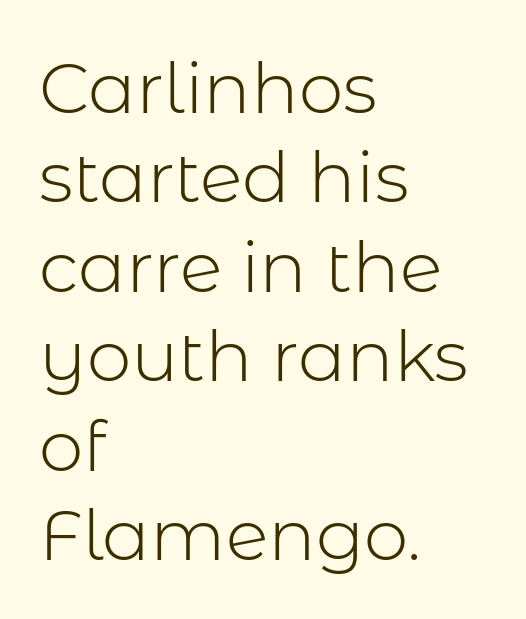
The image shows 71 px light sans-serif type, upright; set left-aligned, normal line spacing (1.26x), normal letter spacing, not underlined; low stroke contrast and a medium x-height.
